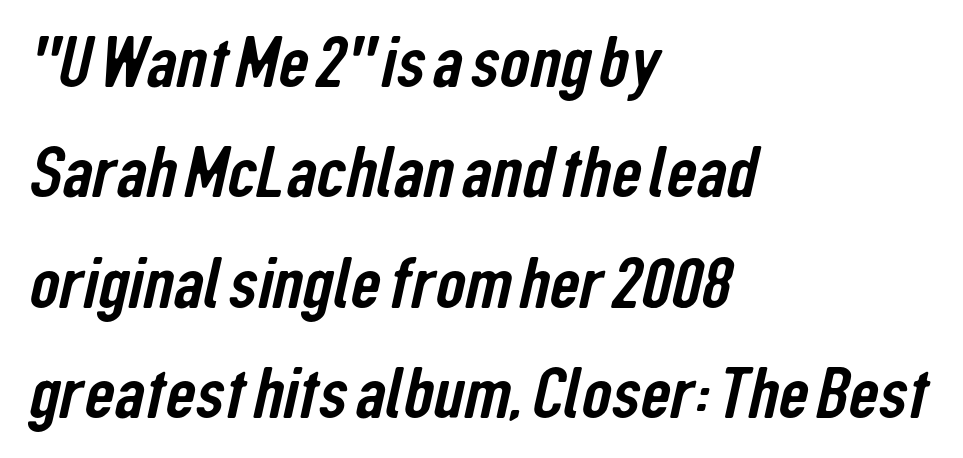
The image shows 74 px condensed sans-serif type; set left-aligned, normal line spacing (1.49x), normal letter spacing, not underlined; low stroke contrast and a medium x-height.
